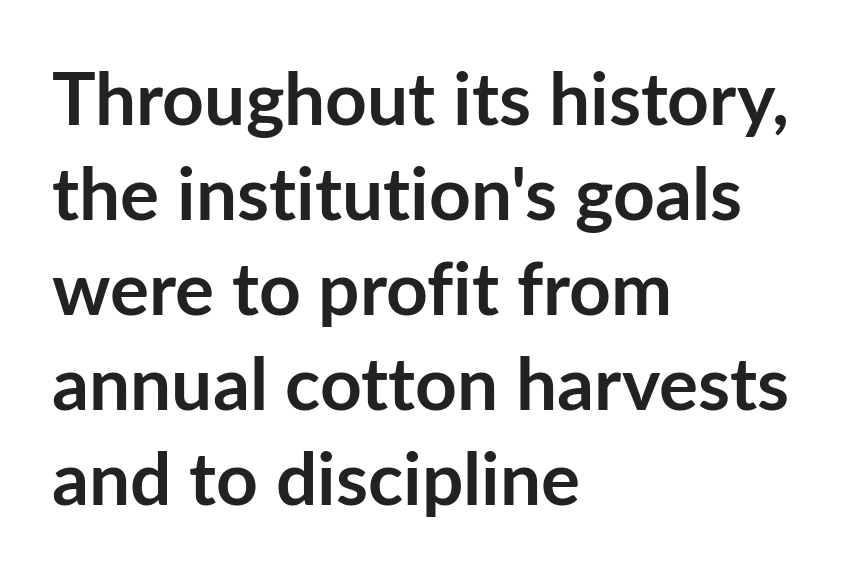
{"serif": "no", "italic": "no", "bold": "yes", "weight": "semibold", "width": "normal", "stroke_contrast": "low", "x_height": "medium", "monospaced": "no", "underline": "no", "align": "left", "line_spacing": "normal", "line_spacing_ratio": 1.3, "letter_spacing": "normal", "letter_spacing_em": 0.0, "glyph_px": 73}
